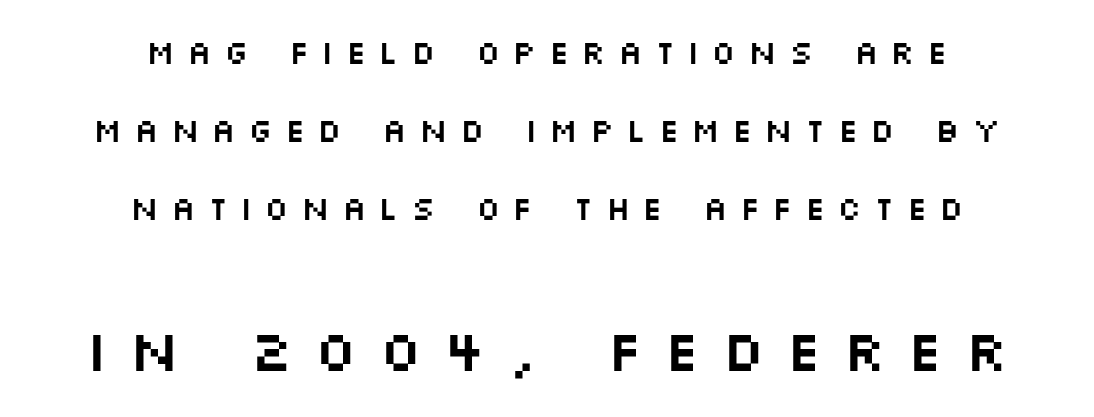
{"serif": "no", "italic": "no", "width": "wide", "stroke_contrast": "medium", "x_height": "large", "monospaced": "no", "underline": "no", "align": "center", "line_spacing": "loose", "line_spacing_ratio": 2.37, "letter_spacing": "wide", "letter_spacing_em": 0.36, "larger_block": "second", "size_ratio": 1.76, "glyph_px": 58}
